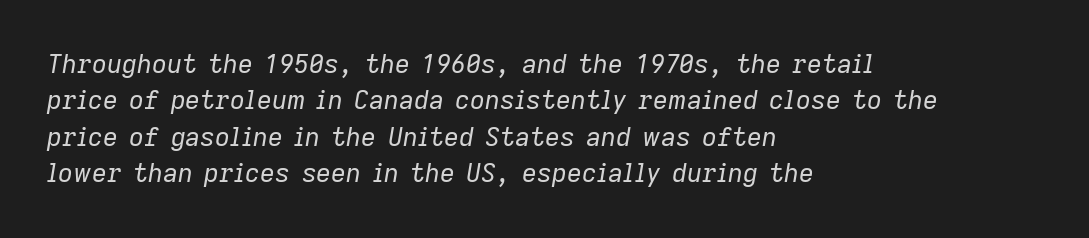
The image shows 26 px text type, italic (leaning right); set left-aligned, normal line spacing (1.4x), normal letter spacing, not underlined.
